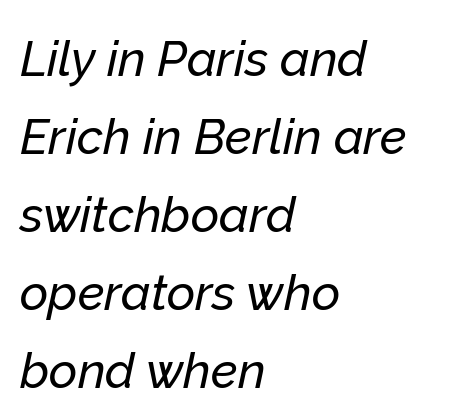
The image shows 49 px text type, italic (leaning right); set left-aligned, normal line spacing (1.59x), normal letter spacing, not underlined; low stroke contrast and a medium x-height.
